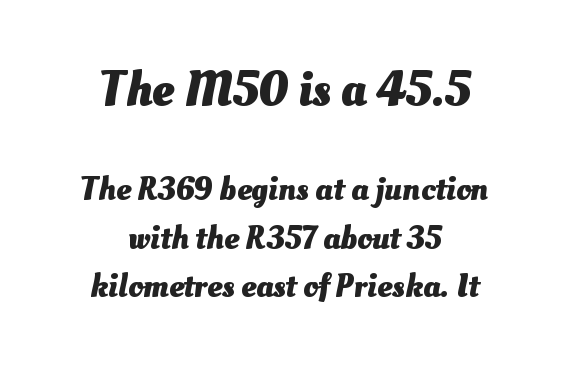
The image shows 49 px heavy type; set centered, normal line spacing (1.47x), normal letter spacing, not underlined; the first (top) block is 1.48x larger; medium stroke contrast and a small x-height.
